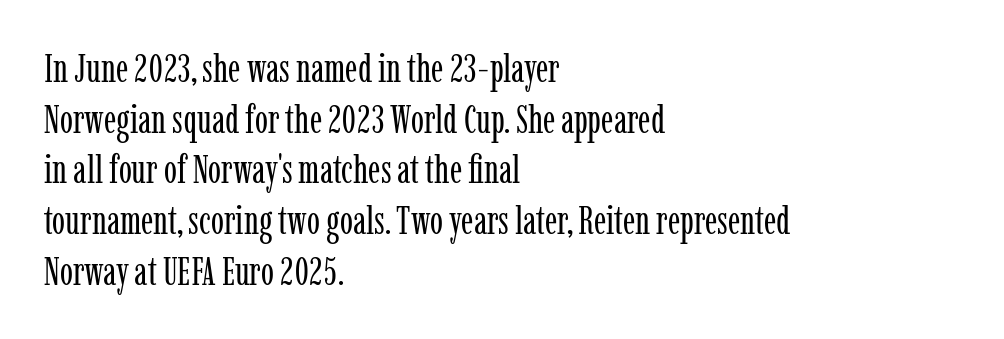
{"serif": "yes", "italic": "no", "bold": "no", "weight": "regular", "width": "condensed", "stroke_contrast": "low", "x_height": "medium", "monospaced": "no", "underline": "no", "align": "left", "line_spacing": "normal", "line_spacing_ratio": 1.3, "letter_spacing": "normal", "letter_spacing_em": 0.0, "glyph_px": 39}
